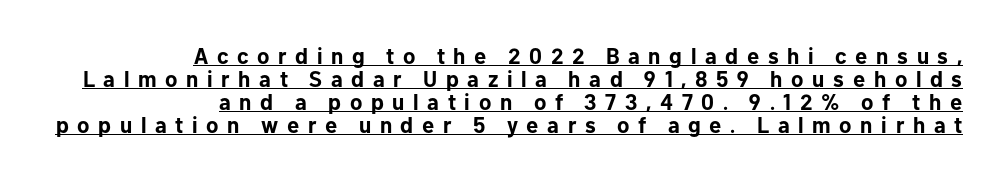
The image shows 22 px bold type, upright; set right-aligned, tight line spacing (1.04x), unusually wide letter spacing (+0.39 em), underlined.
